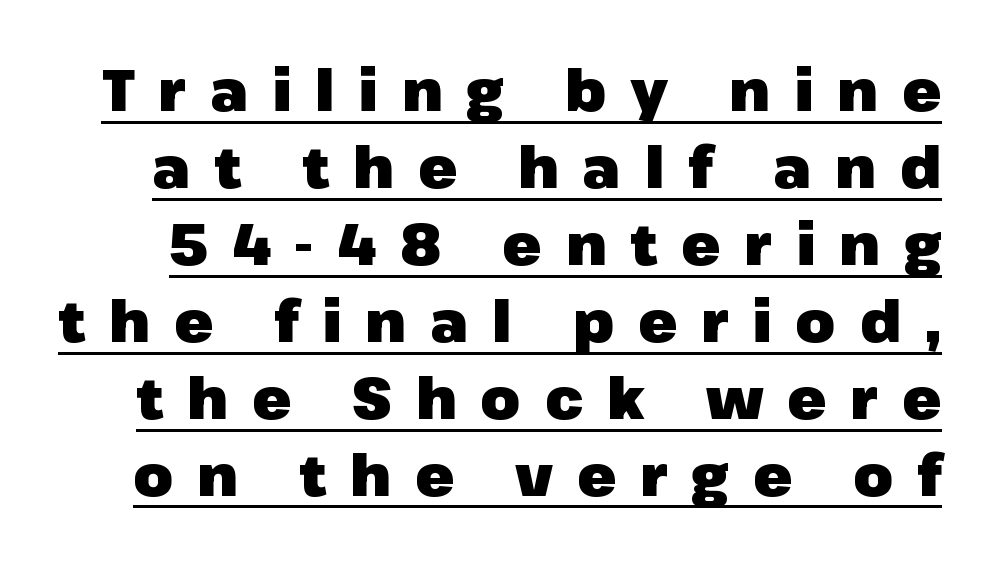
Note the varied advance widths — an 'i' is clearly narrower than an 'm'. The letters carry no serifs — their stems end cleanly without finishing strokes. Compared with typical body copy, the letter spacing here is much looser. Upright lettering throughout. Is there much room between lines? A standard amount, neither cramped nor airy. Underlined type.
